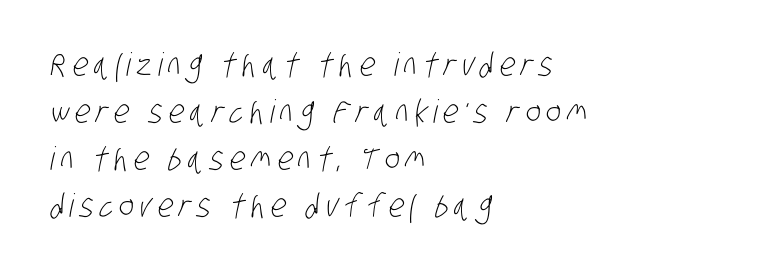
The image shows 32 px light, condensed sans-serif type; set left-aligned, normal line spacing (1.47x), not underlined; low stroke contrast and a large x-height.
